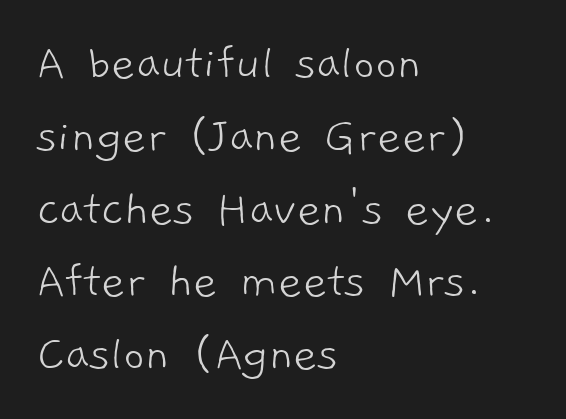
Q: Is the text bold? A: No.
Q: Is the typeface a serif or a sans-serif typeface? A: Sans-serif.
Q: Is the text underlined? A: No.
Q: How is the paragraph aligned? A: Left-aligned.
Q: Is the spacing between letters normal or unusually wide? A: Normal.
Q: Is the spacing between lines tight, normal or loose? A: Normal.
Q: Width (condensed, normal, or wide)? A: Normal.
Q: Stroke contrast? A: Low.
Q: x-height? A: Medium.
Q: Monospaced? A: No.
